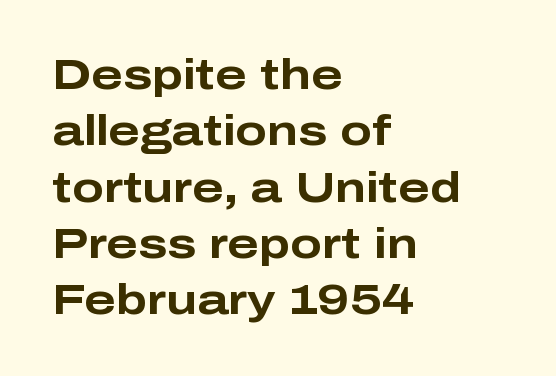
Q: Is the text bold? A: Yes.
Q: Is the text italic (slanted)? A: No, it is upright.
Q: Is the typeface a serif or a sans-serif typeface? A: Sans-serif.
Q: Is the text underlined? A: No.
Q: How is the paragraph aligned? A: Left-aligned.
Q: Is the spacing between letters normal or unusually wide? A: Normal.
Q: Is the spacing between lines tight, normal or loose? A: Normal.
Q: Width (condensed, normal, or wide)? A: Wide.
Q: Stroke contrast? A: Low.
Q: x-height? A: Medium.
Q: Monospaced? A: No.
